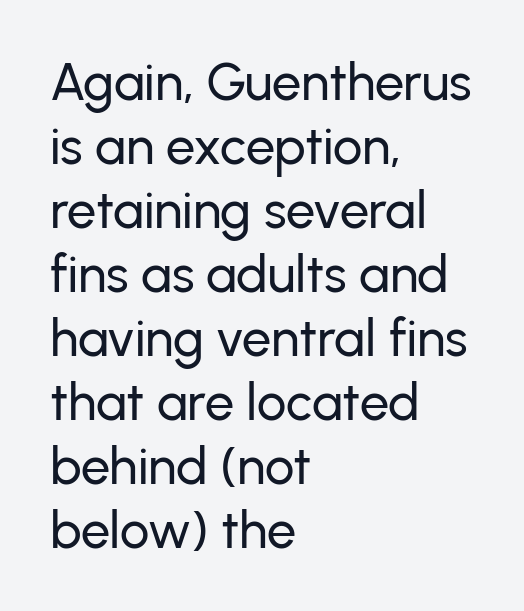
This is sans-serif lettering, the kind often seen on screens and signage. Caption: multi-line text, flush left, ragged right. No word sits above an underline. Posture: straight, roman, zero tilt. The face used here is proportionally spaced, like ordinary book or web type. Letter spacing: default.
